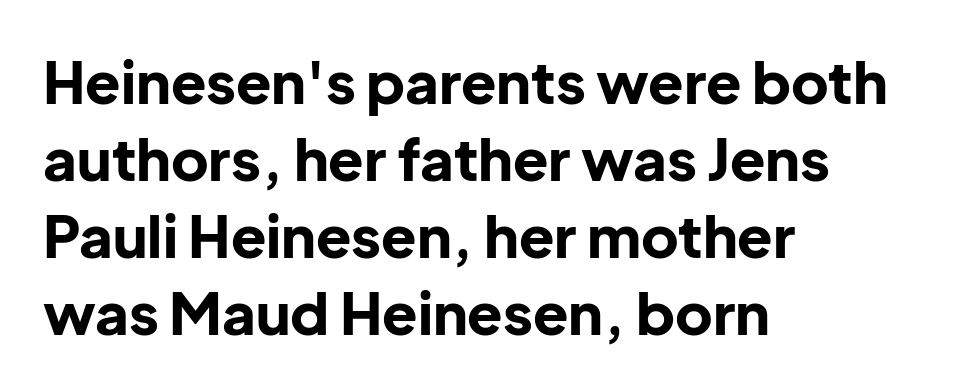
{"serif": "no", "italic": "no", "bold": "yes", "weight": "bold", "width": "normal", "stroke_contrast": "low", "x_height": "medium", "monospaced": "no", "underline": "no", "align": "left", "line_spacing": "normal", "line_spacing_ratio": 1.33, "letter_spacing": "normal", "letter_spacing_em": 0.0, "glyph_px": 58}
